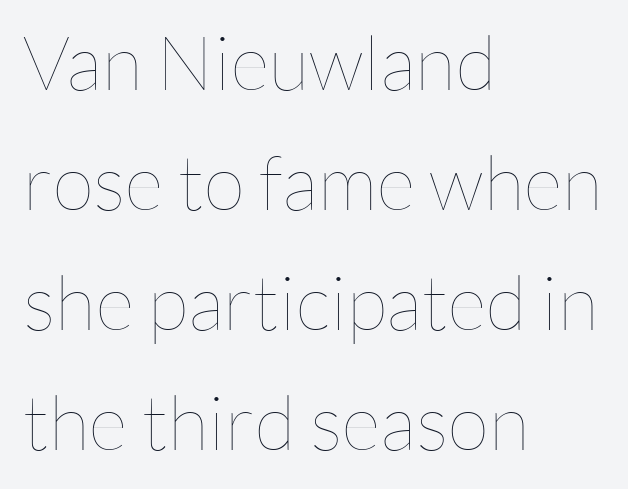
The image shows 76 px thin type, upright; set left-aligned, normal line spacing (1.58x), normal letter spacing, not underlined; low stroke contrast and a medium x-height.
